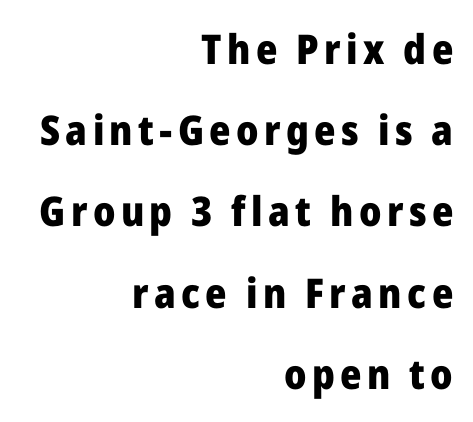
{"serif": "no", "italic": "no", "bold": "yes", "weight": "heavy", "width": "normal", "stroke_contrast": "low", "x_height": "medium", "monospaced": "no", "underline": "no", "align": "right", "line_spacing": "loose", "line_spacing_ratio": 1.98, "glyph_px": 41}
